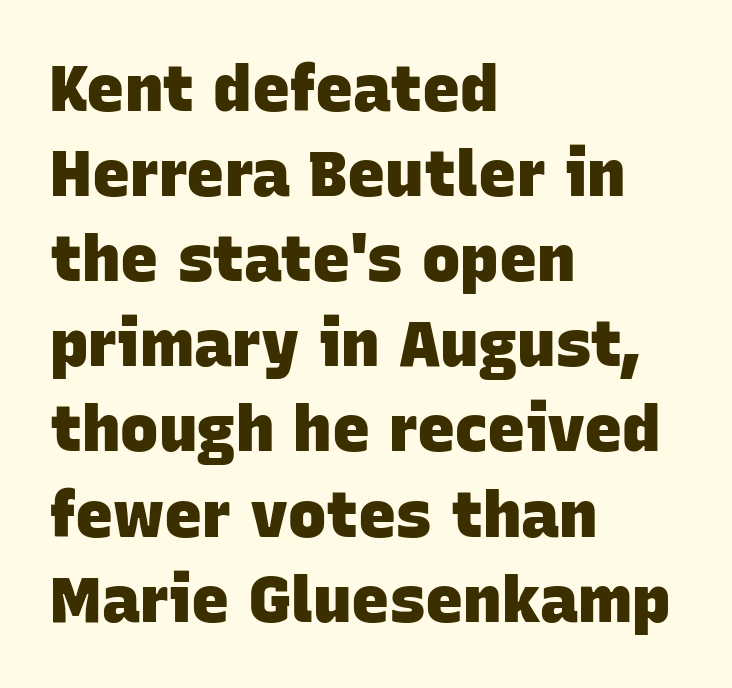
{"serif": "no", "bold": "yes", "weight": "heavy", "width": "normal", "stroke_contrast": "low", "x_height": "large", "monospaced": "no", "underline": "no", "align": "left", "line_spacing": "normal", "line_spacing_ratio": 1.33, "letter_spacing": "normal", "letter_spacing_em": 0.0, "glyph_px": 64}
